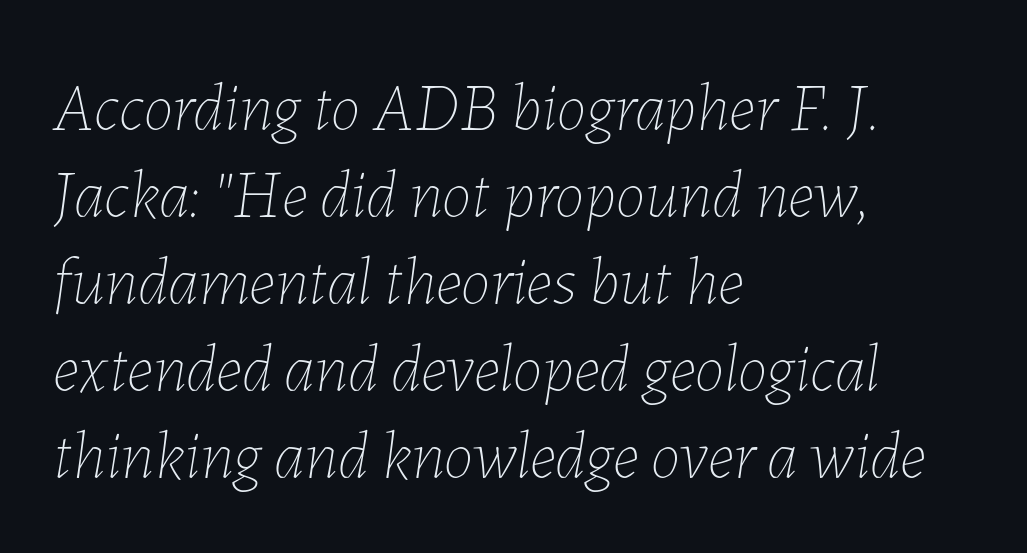
{"italic": "yes", "lean": "right", "slant_degrees": 7, "bold": "no", "weight": "thin", "width": "normal", "stroke_contrast": "low", "x_height": "medium", "monospaced": "no", "underline": "no", "align": "left", "line_spacing": "normal", "line_spacing_ratio": 1.3, "letter_spacing": "normal", "letter_spacing_em": 0.0, "glyph_px": 67}
